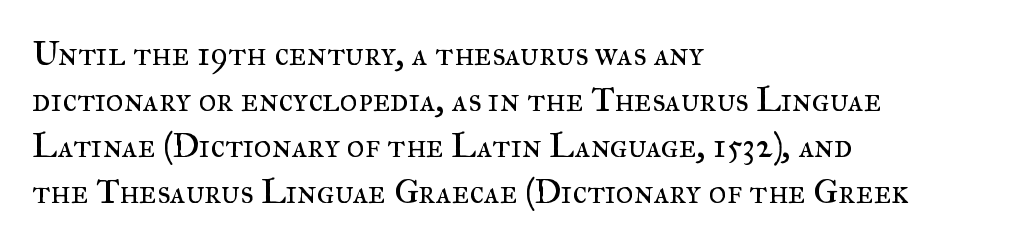
Q: Is the text bold? A: No.
Q: Is the text italic (slanted)? A: No, it is upright.
Q: Is the typeface a serif or a sans-serif typeface? A: Serif.
Q: Is the text underlined? A: No.
Q: How is the paragraph aligned? A: Left-aligned.
Q: Is the spacing between letters normal or unusually wide? A: Normal.
Q: Is the spacing between lines tight, normal or loose? A: Normal.
Q: Width (condensed, normal, or wide)? A: Normal.
Q: Stroke contrast? A: Medium.
Q: x-height? A: Small.
Q: Monospaced? A: No.
